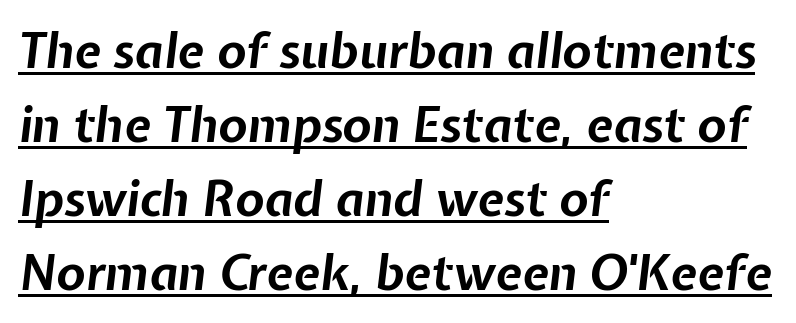
Q: Is the text bold? A: Yes.
Q: Is the text italic (slanted)? A: Yes, it leans right by about 7 degrees.
Q: Is the text underlined? A: Yes.
Q: How is the paragraph aligned? A: Left-aligned.
Q: Is the spacing between letters normal or unusually wide? A: Normal.
Q: Is the spacing between lines tight, normal or loose? A: Normal.
Q: Width (condensed, normal, or wide)? A: Normal.
Q: Stroke contrast? A: Low.
Q: x-height? A: Medium.
Q: Monospaced? A: No.
